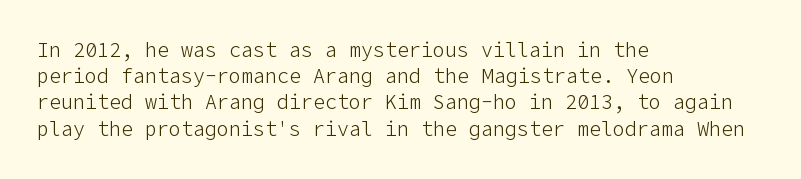
Q: Is the text bold? A: No.
Q: Is the text italic (slanted)? A: No, it is upright.
Q: Is the text underlined? A: No.
Q: How is the paragraph aligned? A: Left-aligned.
Q: Is the spacing between letters normal or unusually wide? A: Normal.
Q: Is the spacing between lines tight, normal or loose? A: Normal.
